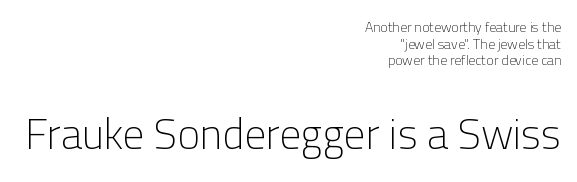
These lines are rendered in a variable-pitch font. This sample uses plain, unmodified letter spacing. A flush-right, rag-left setting is used for this passage. In terms of posture, this sample is upright. The typesetting does not lean heavy: it is not bold. The foot of each line stays bare and open.
